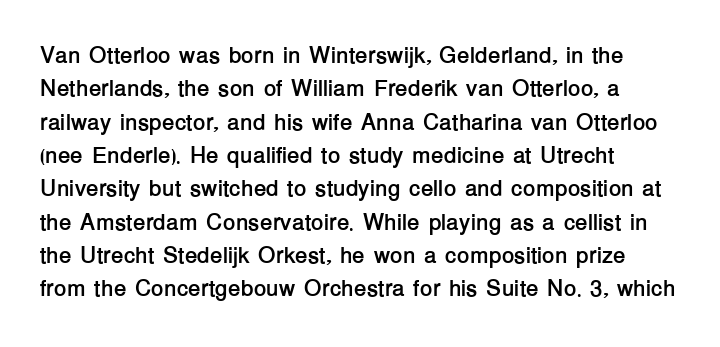
The image shows 23 px bold type, upright; set left-aligned, normal line spacing (1.45x), normal letter spacing, not underlined.
